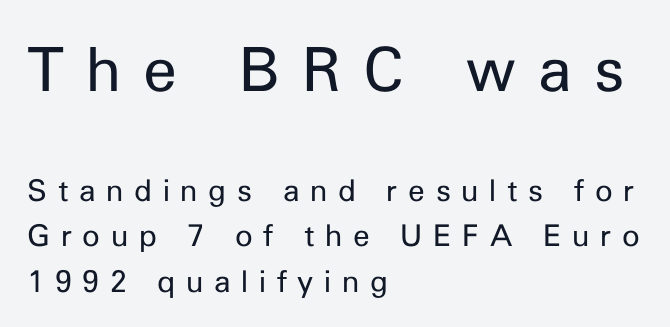
A quiet, ordinary-to-light weight characterises the typeface. The designer left line spacing at the default. The type sits square on the baseline with zero lean. Anything drawn beneath the words? Only blank space. Between these two stacked blocks, the higher one wins on size. Every row of glyphs begins at an identical x-position on the left.
